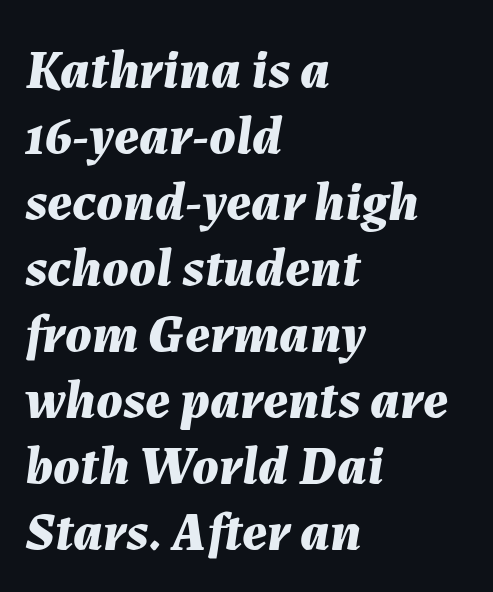
The letters advance in unequal steps, a hallmark of proportional type. Characters follow at the spacing the type designer built in. Every character sits at an angle, as italics do. Horizontal alignment here is leftward, the default for most running prose. Any mark beneath the type? The region is blank.
